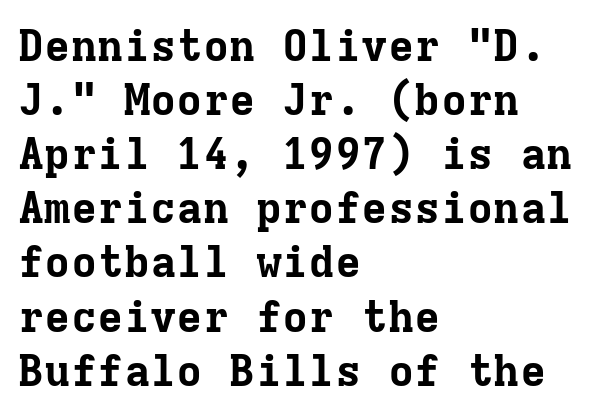
The specimen omits any rule beneath the text block's lines. Monospaced: the letters line up in strict vertical columns. The strokes are fattened all the way to bold. Posture: upright roman.
